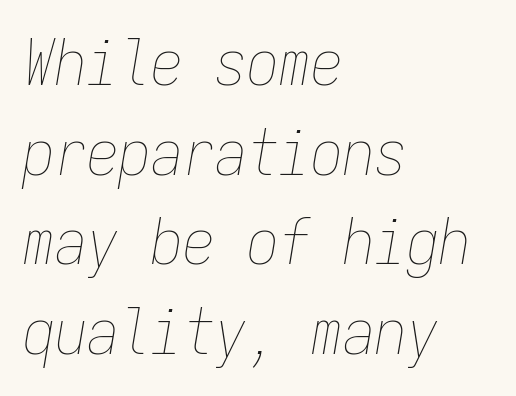
{"italic": "yes", "lean": "right", "slant_degrees": 9, "bold": "no", "weight": "thin", "width": "condensed", "stroke_contrast": "low", "x_height": "medium", "monospaced": "yes", "underline": "no", "align": "left", "line_spacing": "normal", "line_spacing_ratio": 1.4, "letter_spacing": "normal", "letter_spacing_em": 0.0, "glyph_px": 64}
